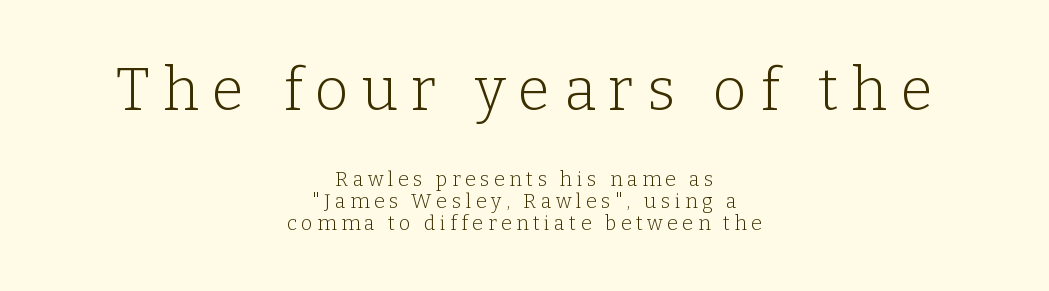
Q: Is the text bold? A: No.
Q: Is the text italic (slanted)? A: No, it is upright.
Q: Is the typeface a serif or a sans-serif typeface? A: Serif.
Q: Is the text underlined? A: No.
Q: How is the paragraph aligned? A: Centered.
Q: Is the spacing between letters normal or unusually wide? A: Unusually wide.
Q: Is the spacing between lines tight, normal or loose? A: Tight.
Q: Which block of text is set in a larger size, the first (top) or the second (bottom)? A: The first (top) one.
Q: Width (condensed, normal, or wide)? A: Normal.
Q: Stroke contrast? A: Low.
Q: x-height? A: Medium.
Q: Monospaced? A: No.
